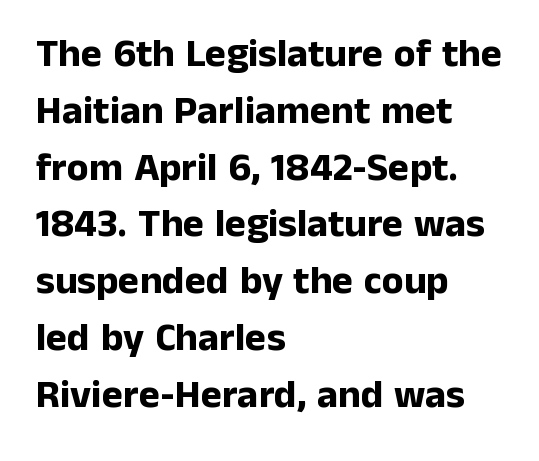
Type without underlining. Notice how thick the strokes are: this is what a full bold looks like. Spacing verdict: proportional, widths tailored to each character. Stroke terminals: plain, sans-serif. Visually the block forms a straight wall on the left and a jagged coastline on the right. Italic? Not at all — the glyphs are vertical.
